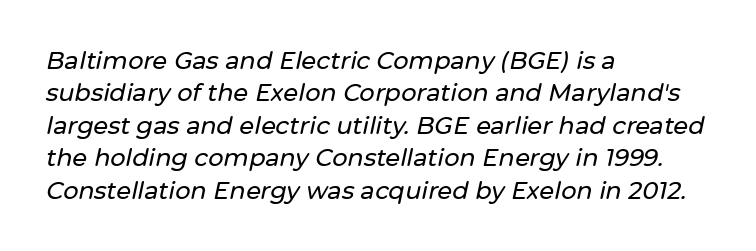
The image shows 24 px text type, italic (leaning right); set left-aligned, normal line spacing (1.35x), normal letter spacing, not underlined.
